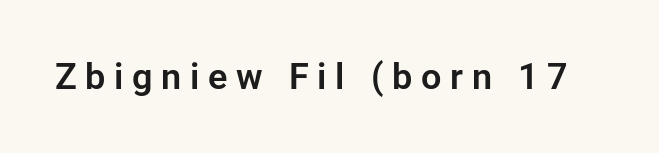
{"serif": "no", "italic": "no", "width": "normal", "stroke_contrast": "low", "x_height": "medium", "monospaced": "no", "underline": "no", "letter_spacing": "wide", "letter_spacing_em": 0.24, "glyph_px": 36}
